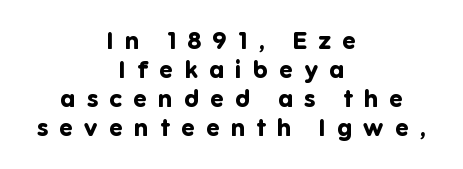
Q: Is the text bold? A: Yes.
Q: Is the text italic (slanted)? A: No, it is upright.
Q: Is the text underlined? A: No.
Q: How is the paragraph aligned? A: Centered.
Q: Is the spacing between letters normal or unusually wide? A: Unusually wide.
